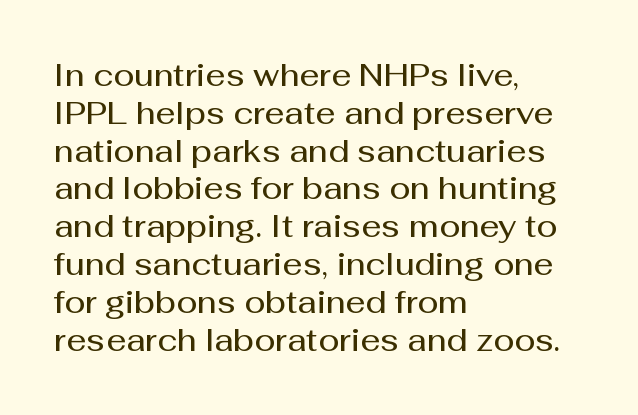
{"serif": "no", "italic": "no", "bold": "semi", "weight": "semibold", "width": "normal", "stroke_contrast": "medium", "x_height": "medium", "monospaced": "no", "underline": "no", "align": "left", "line_spacing_ratio": 1.22, "letter_spacing": "normal", "letter_spacing_em": 0.0, "glyph_px": 31}
